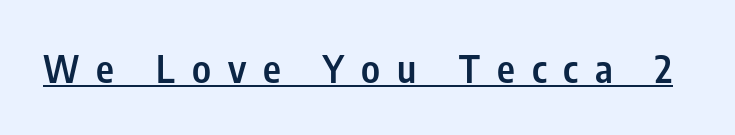
The image shows 38 px semibold, condensed sans-serif type, upright; set unusually wide letter spacing (+0.45 em), underlined; low stroke contrast and a medium x-height.
